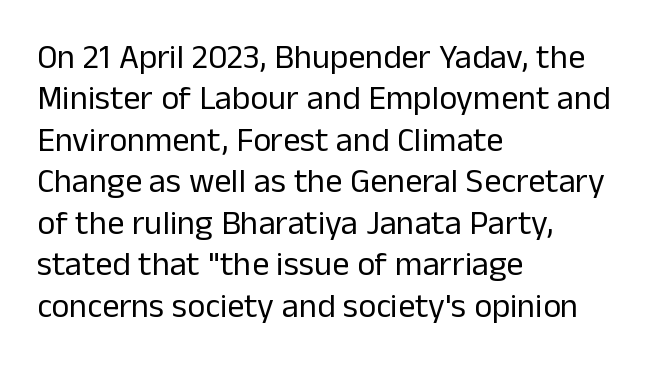
The image shows 34 px regular-weight sans-serif type, upright; set left-aligned, line spacing 1.22x, normal letter spacing, not underlined; low stroke contrast and a medium x-height.
